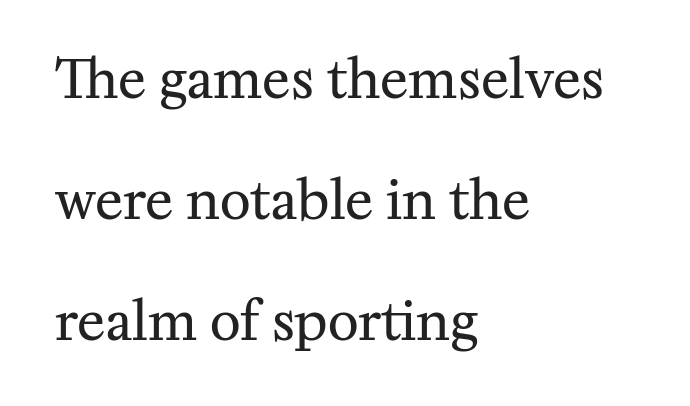
{"serif": "yes", "italic": "no", "bold": "no", "weight": "regular", "width": "normal", "stroke_contrast": "medium", "x_height": "medium", "monospaced": "no", "underline": "no", "align": "left", "line_spacing": "loose", "line_spacing_ratio": 2.28, "letter_spacing": "normal", "letter_spacing_em": 0.0, "glyph_px": 53}
